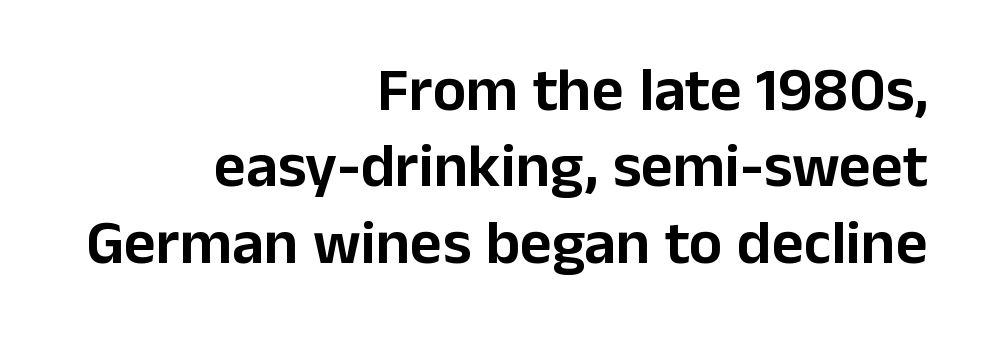
The image shows 62 px sans-serif type, upright; set right-aligned, line spacing 1.23x, normal letter spacing, not underlined; low stroke contrast and a medium x-height.
